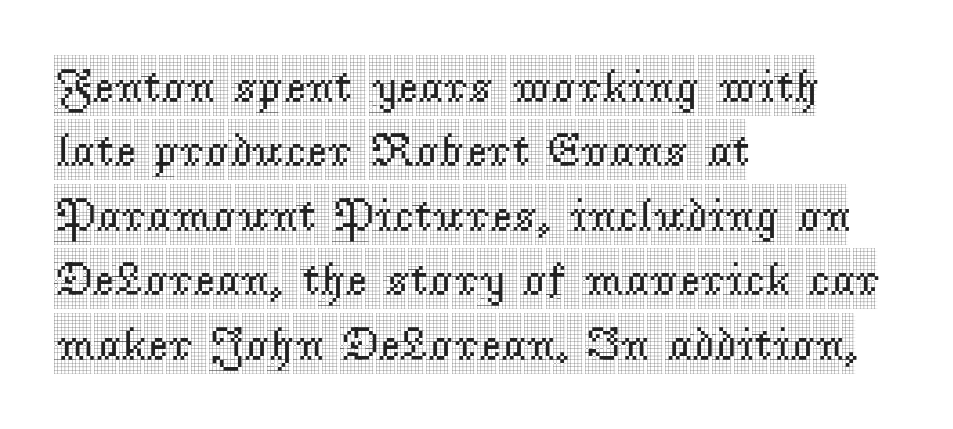
The image shows 47 px condensed serif type, upright; set left-aligned, normal line spacing (1.37x), normal letter spacing, not underlined; a large x-height.
